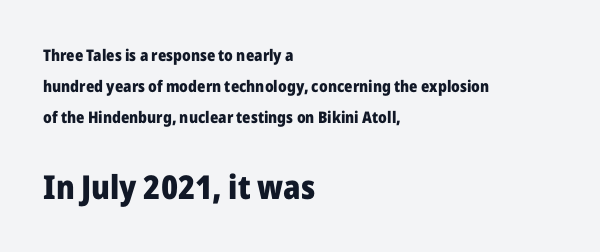
Q: Is the text bold? A: Yes.
Q: Is the text italic (slanted)? A: No, it is upright.
Q: Is the typeface a serif or a sans-serif typeface? A: Sans-serif.
Q: Is the text underlined? A: No.
Q: How is the paragraph aligned? A: Left-aligned.
Q: Is the spacing between letters normal or unusually wide? A: Normal.
Q: Is the spacing between lines tight, normal or loose? A: Loose.
Q: Which block of text is set in a larger size, the first (top) or the second (bottom)? A: The second (bottom) one.
Q: Width (condensed, normal, or wide)? A: Normal.
Q: Stroke contrast? A: Low.
Q: x-height? A: Medium.
Q: Monospaced? A: No.
